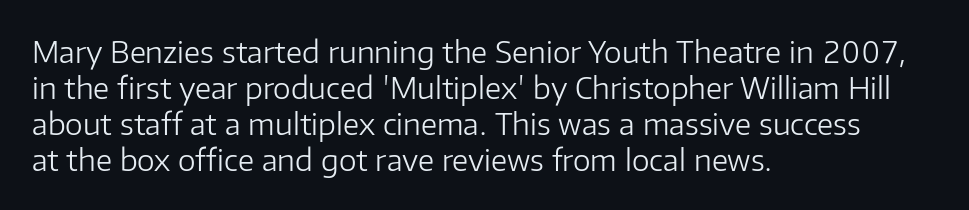
A typesetter would mark this as roman, not italic. Letter spacing: default. Varying glyph widths throughout — classic text-font behaviour. Lines of text with bare space underneath.
